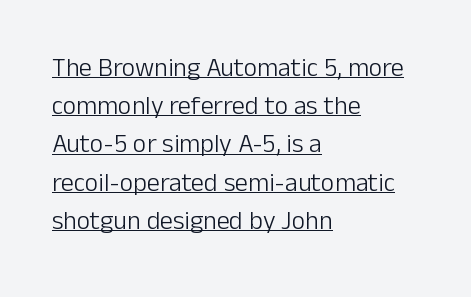
The lettering is marked with a stroke running underneath it. Designer's note — italics off, roman on. Look at the tracking — it's just the regular setting, nothing added. Is this a heavy cut? Hardly; it is regular or lighter.
